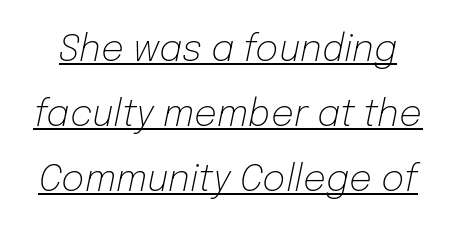
Caption: face not bold, strokes unweighted. Think of a printed novel: that variable character pitch is what you see here. Quick note: underline on. Looking at the ascenders, they clearly lean. Letter spacing: default.
